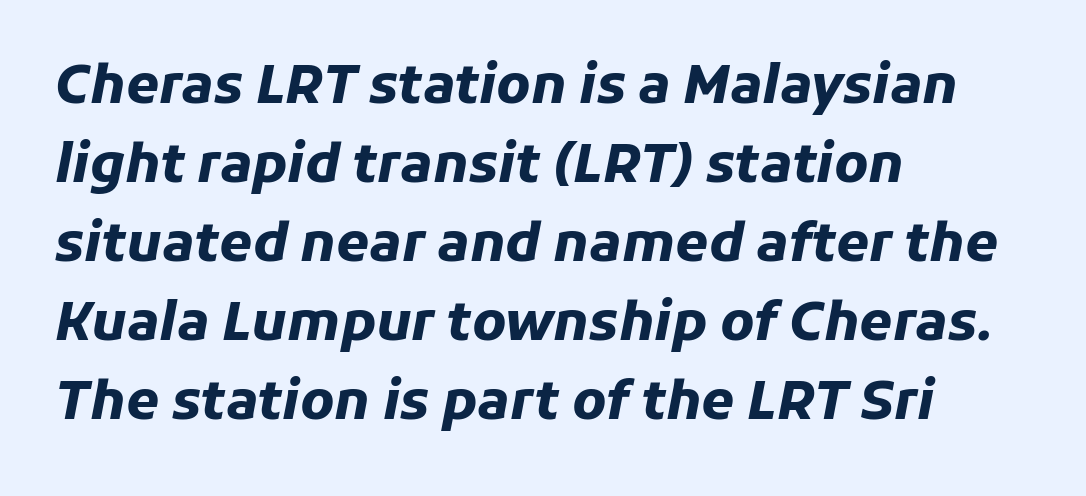
Q: Is the text bold? A: Yes.
Q: Is the text italic (slanted)? A: Yes, it leans right by about 11 degrees.
Q: Is the text underlined? A: No.
Q: How is the paragraph aligned? A: Left-aligned.
Q: Is the spacing between letters normal or unusually wide? A: Normal.
Q: Is the spacing between lines tight, normal or loose? A: Normal.
Q: Width (condensed, normal, or wide)? A: Normal.
Q: Stroke contrast? A: Low.
Q: x-height? A: Medium.
Q: Monospaced? A: No.
